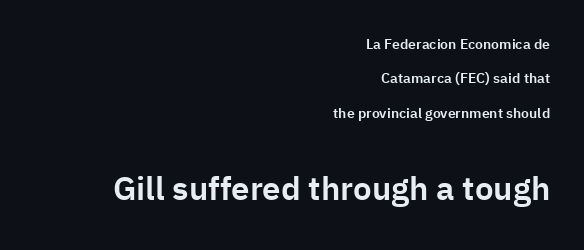
{"serif": "no", "italic": "no", "width": "normal", "stroke_contrast": "low", "x_height": "medium", "monospaced": "no", "underline": "no", "align": "right", "line_spacing": "loose", "line_spacing_ratio": 2.46, "letter_spacing": "normal", "letter_spacing_em": 0.0, "larger_block": "second", "size_ratio": 2.36, "glyph_px": 33}
